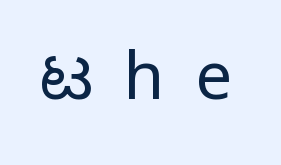
Q: Is the text bold? A: No.
Q: Is the text italic (slanted)? A: No, it is upright.
Q: Is the typeface a serif or a sans-serif typeface? A: Sans-serif.
Q: Is the text underlined? A: No.
Q: Is the spacing between letters normal or unusually wide? A: Unusually wide.
Q: Width (condensed, normal, or wide)? A: Normal.
Q: Stroke contrast? A: Low.
Q: x-height? A: Medium.
Q: Monospaced? A: No.
